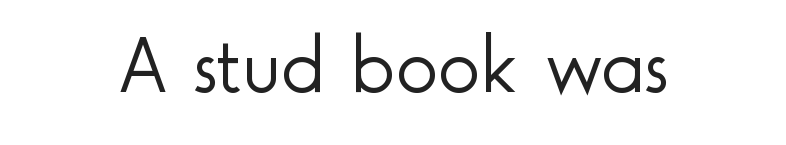
Glance below the letters and you will spot only blank space. No italicization has been applied; the sample stays upright. The type is set solid horizontally, with unmodified tracking. The type family on display is of the sans-serif kind.
